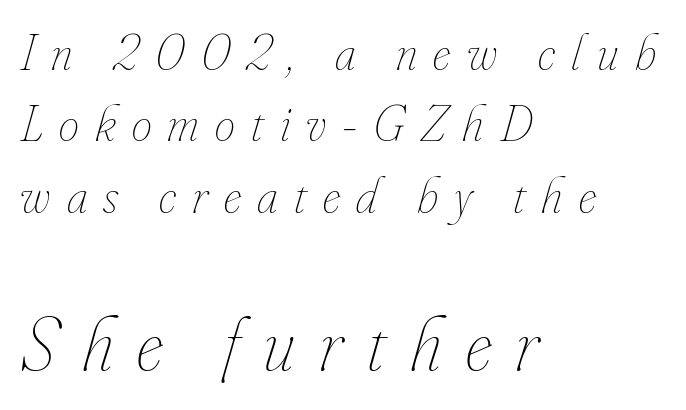
The image shows 76 px thin, condensed type, italic (leaning right); set left-aligned, normal line spacing (1.4x), unusually wide letter spacing (+0.32 em), not underlined; the second (bottom) block is 1.49x larger; low stroke contrast and a small x-height.
